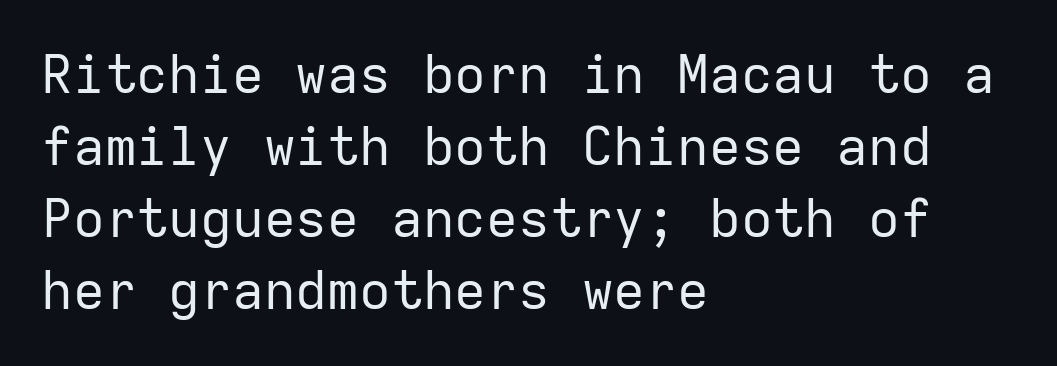
Q: Is the text bold? A: No.
Q: Is the text italic (slanted)? A: No, it is upright.
Q: Is the typeface a serif or a sans-serif typeface? A: Sans-serif.
Q: Is the text underlined? A: No.
Q: How is the paragraph aligned? A: Left-aligned.
Q: Is the spacing between letters normal or unusually wide? A: Normal.
Q: Is the spacing between lines tight, normal or loose? A: Normal.
Q: Width (condensed, normal, or wide)? A: Normal.
Q: Stroke contrast? A: Low.
Q: x-height? A: Medium.
Q: Monospaced? A: Yes.
